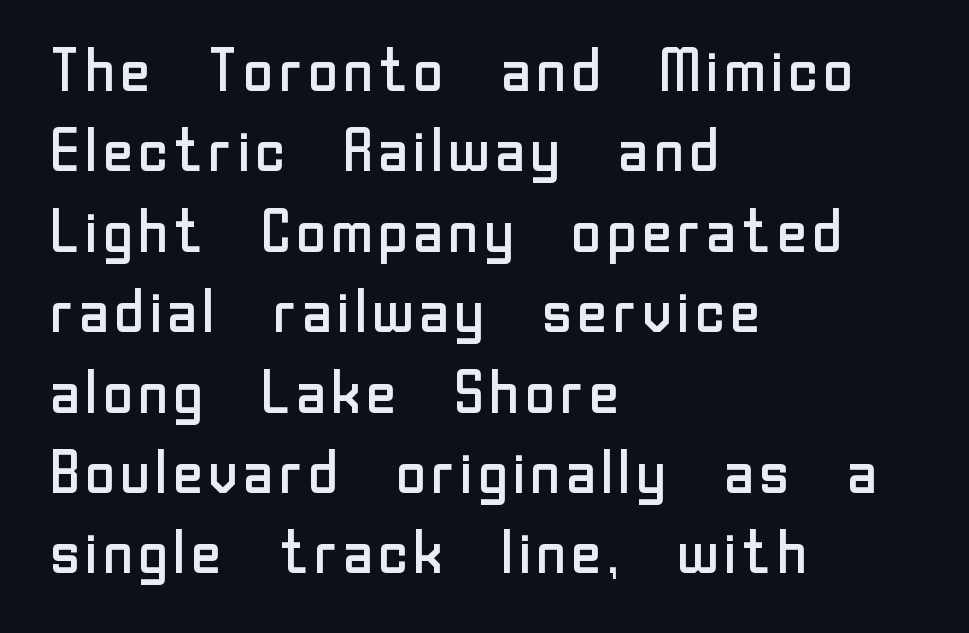
Q: Is the text bold? A: No.
Q: Is the text italic (slanted)? A: No, it is upright.
Q: Is the typeface a serif or a sans-serif typeface? A: Sans-serif.
Q: Is the text underlined? A: No.
Q: How is the paragraph aligned? A: Left-aligned.
Q: Is the spacing between letters normal or unusually wide? A: Normal.
Q: Is the spacing between lines tight, normal or loose? A: Normal.
Q: Width (condensed, normal, or wide)? A: Normal.
Q: Stroke contrast? A: Low.
Q: x-height? A: Medium.
Q: Monospaced? A: No.
